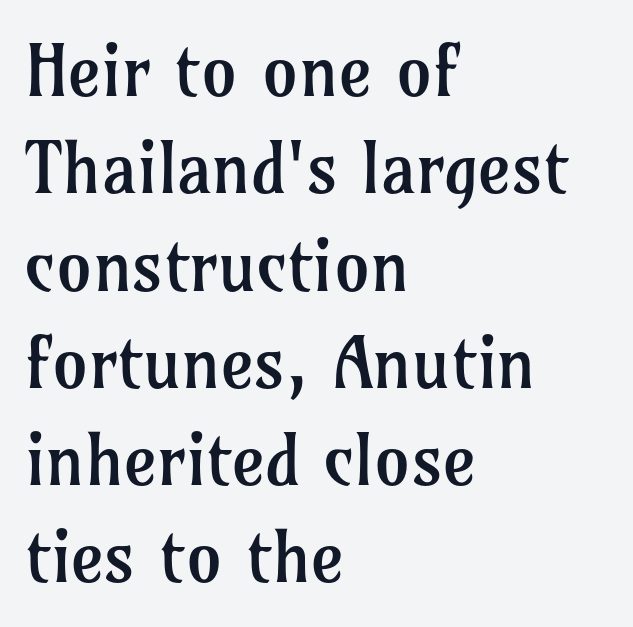
Q: Is the text bold? A: No.
Q: Is the text italic (slanted)? A: No, it is upright.
Q: Is the typeface a serif or a sans-serif typeface? A: Serif.
Q: Is the text underlined? A: No.
Q: How is the paragraph aligned? A: Left-aligned.
Q: Is the spacing between letters normal or unusually wide? A: Normal.
Q: Is the spacing between lines tight, normal or loose? A: Normal.
Q: Width (condensed, normal, or wide)? A: Normal.
Q: Stroke contrast? A: Low.
Q: x-height? A: Medium.
Q: Monospaced? A: No.
